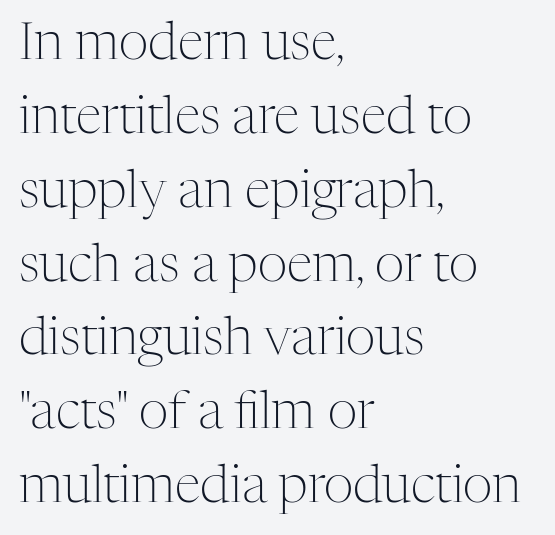
The image shows 52 px light serif type, upright; set left-aligned, normal line spacing (1.42x), normal letter spacing, not underlined; medium stroke contrast and a medium x-height.
